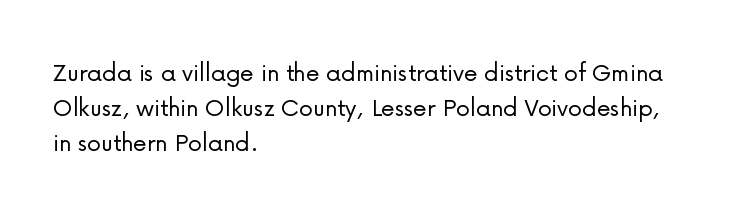
The vertical gap from one line to the next is medium. Each line starts at the same left margin while the right side varies. Anything drawn beneath the words? Only blank space. Look at the bottom of the vertical strokes: they stop flat, with no serifs. The letters stand upright; this is a roman face. Bold? No — there's no thickening of the strokes.
